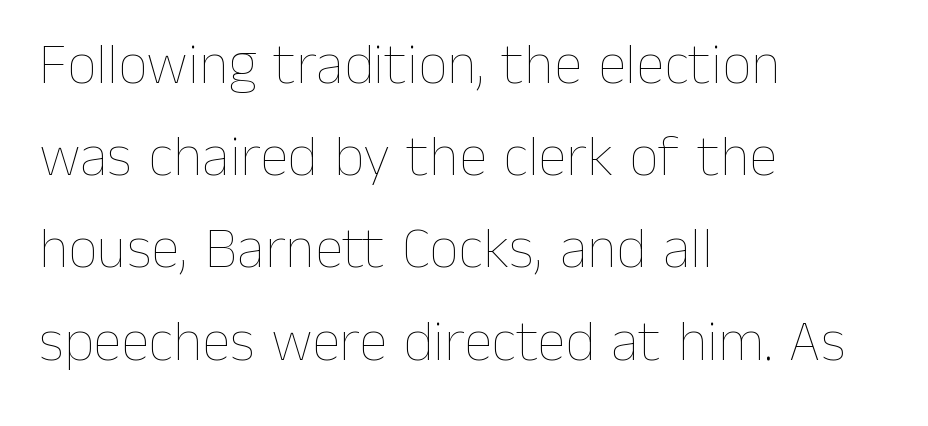
Notice how descenders clear the ascenders below comfortably — that's standard leading. The paragraph has a hard left edge and a soft right edge. Observe the ordinary spacing: letters are neighbours, not strangers. Posture: straight, roman, zero tilt.
